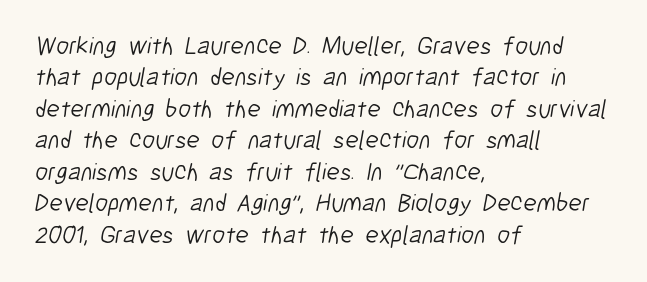
{"bold": "no", "underline": "no", "align": "left", "line_spacing": "normal", "line_spacing_ratio": 1.26, "letter_spacing": "normal", "letter_spacing_em": 0.0, "glyph_px": 25}
